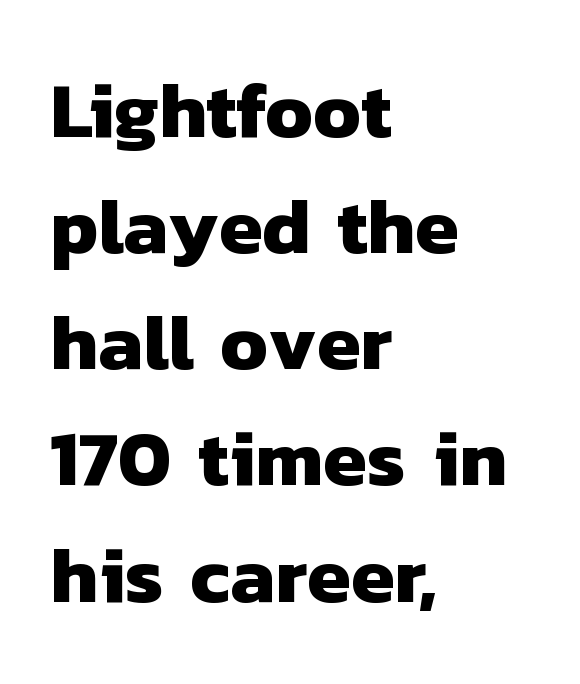
The image shows 79 px heavy sans-serif type; set left-aligned, normal line spacing (1.47x), normal letter spacing, not underlined; low stroke contrast and a medium x-height.
